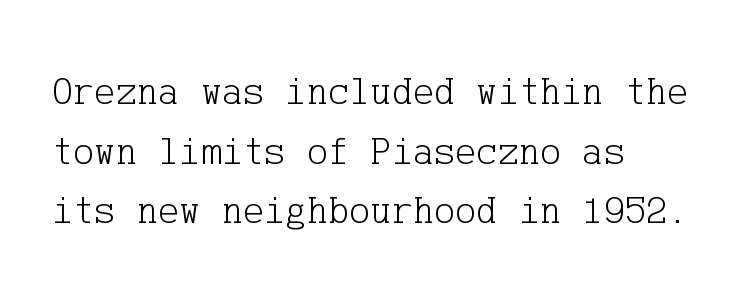
{"serif": "yes", "italic": "no", "bold": "no", "weight": "light", "width": "normal", "stroke_contrast": "low", "x_height": "medium", "underline": "no", "align": "left", "line_spacing": "normal", "line_spacing_ratio": 1.49, "letter_spacing": "normal", "letter_spacing_em": 0.0, "glyph_px": 40}
